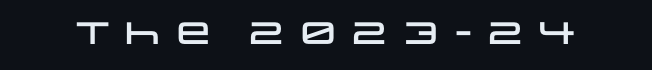
{"serif": "no", "italic": "no", "width": "wide", "stroke_contrast": "low", "x_height": "large", "monospaced": "no", "underline": "no", "glyph_px": 31}
